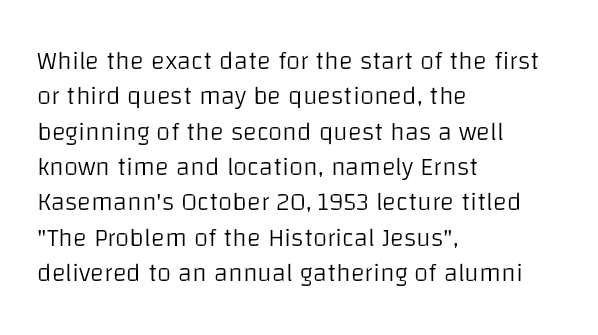
{"italic": "no", "bold": "no", "underline": "no", "align": "left", "line_spacing": "normal", "line_spacing_ratio": 1.36, "letter_spacing": "normal", "letter_spacing_em": 0.0, "glyph_px": 26}
